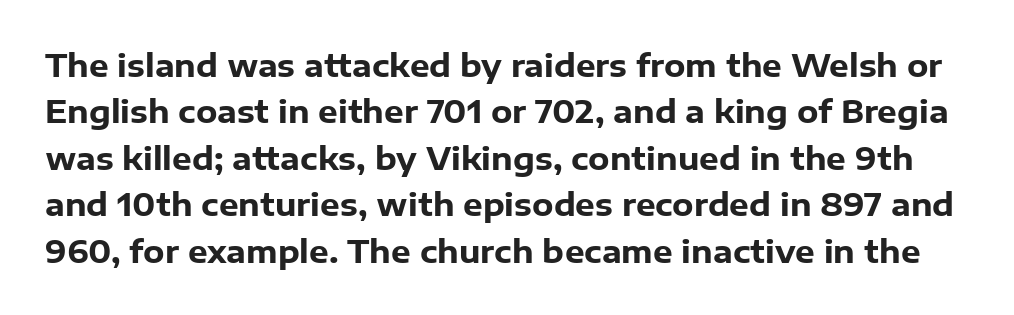
The image shows 31 px heavy sans-serif type, upright; set normal line spacing (1.5x), normal letter spacing, not underlined; low stroke contrast and a medium x-height.
